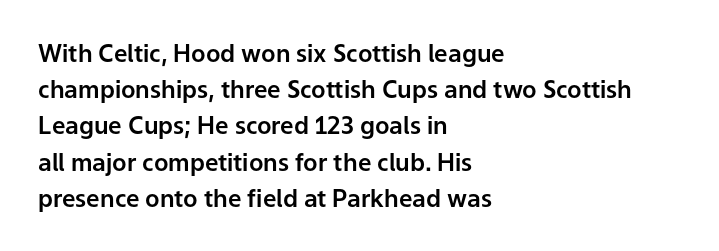
{"italic": "no", "underline": "no", "align": "left", "line_spacing": "normal", "line_spacing_ratio": 1.51, "letter_spacing": "normal", "letter_spacing_em": 0.0, "glyph_px": 24}
